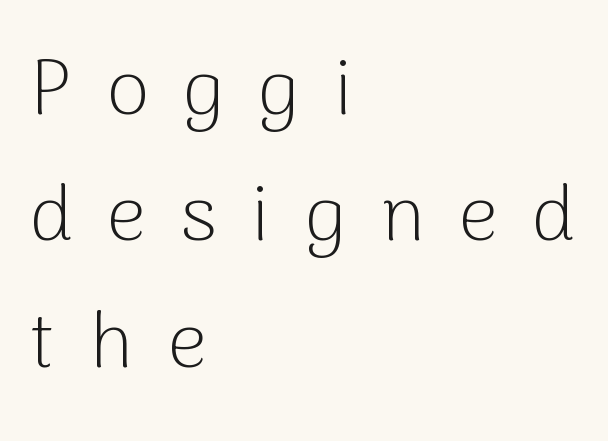
{"serif": "no", "italic": "no", "bold": "no", "weight": "light", "width": "normal", "stroke_contrast": "low", "x_height": "medium", "monospaced": "no", "underline": "no", "align": "left", "line_spacing": "normal", "line_spacing_ratio": 1.62, "letter_spacing": "wide", "letter_spacing_em": 0.44, "glyph_px": 78}
